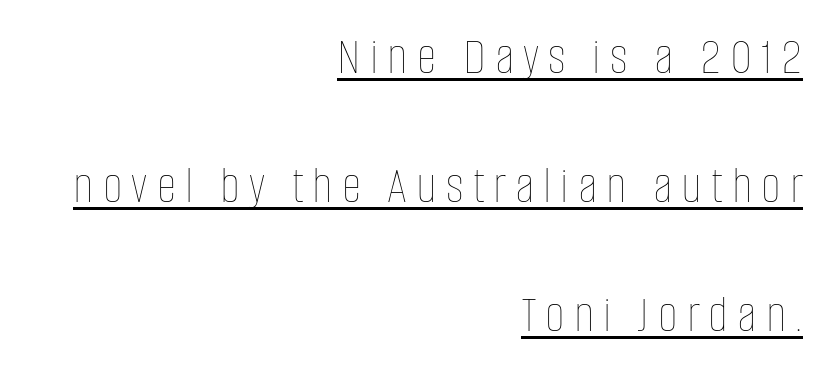
{"italic": "no", "bold": "no", "weight": "thin", "width": "condensed", "stroke_contrast": "low", "x_height": "large", "monospaced": "no", "underline": "yes", "align": "right", "line_spacing": "loose", "line_spacing_ratio": 2.39, "glyph_px": 54}
